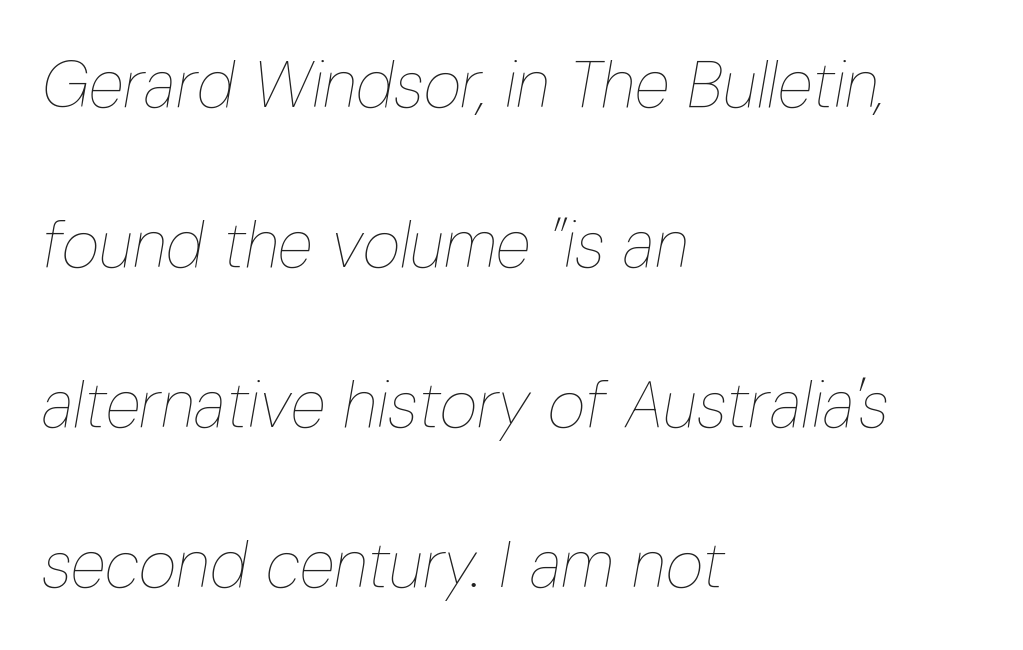
Q: Is the text bold? A: No.
Q: Is the text italic (slanted)? A: Yes, it leans right by about 10 degrees.
Q: Is the text underlined? A: No.
Q: How is the paragraph aligned? A: Left-aligned.
Q: Is the spacing between letters normal or unusually wide? A: Normal.
Q: Is the spacing between lines tight, normal or loose? A: Loose.
Q: Width (condensed, normal, or wide)? A: Condensed.
Q: Stroke contrast? A: Low.
Q: x-height? A: Medium.
Q: Monospaced? A: No.
